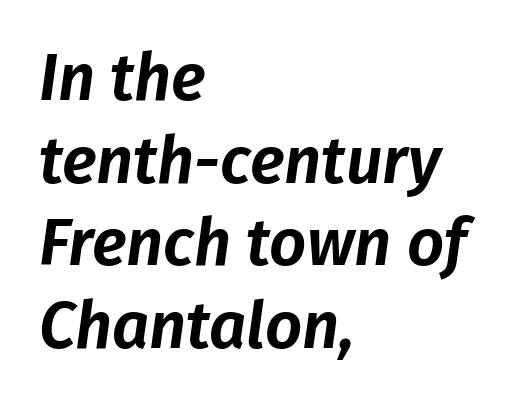
Q: Is the text italic (slanted)? A: Yes, it leans right by about 8 degrees.
Q: Is the text underlined? A: No.
Q: How is the paragraph aligned? A: Left-aligned.
Q: Is the spacing between letters normal or unusually wide? A: Normal.
Q: Is the spacing between lines tight, normal or loose? A: Normal.
Q: Width (condensed, normal, or wide)? A: Normal.
Q: Stroke contrast? A: Low.
Q: x-height? A: Medium.
Q: Monospaced? A: No.
